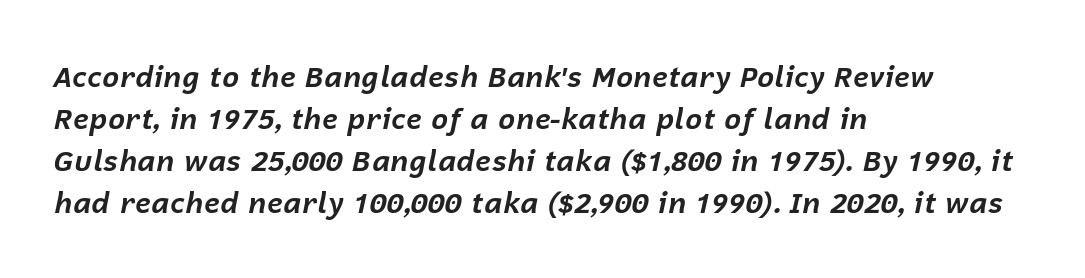
The image shows 29 px bold type, italic (leaning right); set left-aligned, normal line spacing (1.45x), normal letter spacing, not underlined; low stroke contrast and a medium x-height.
